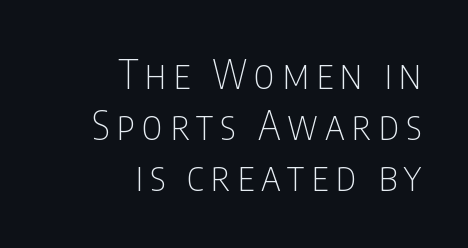
The image shows 40 px thin, condensed sans-serif type, upright; set right-aligned, normal line spacing (1.28x), not underlined; low stroke contrast and a large x-height.
